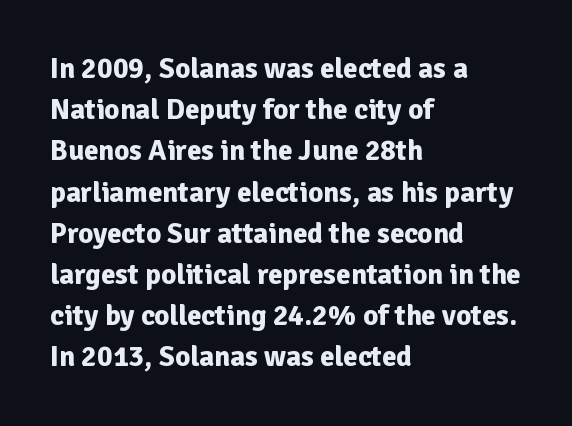
{"serif": "no", "italic": "no", "bold": "yes", "weight": "bold", "width": "normal", "stroke_contrast": "low", "x_height": "medium", "monospaced": "no", "underline": "no", "align": "left", "line_spacing": "normal", "line_spacing_ratio": 1.42, "letter_spacing": "normal", "letter_spacing_em": 0.0, "glyph_px": 29}
